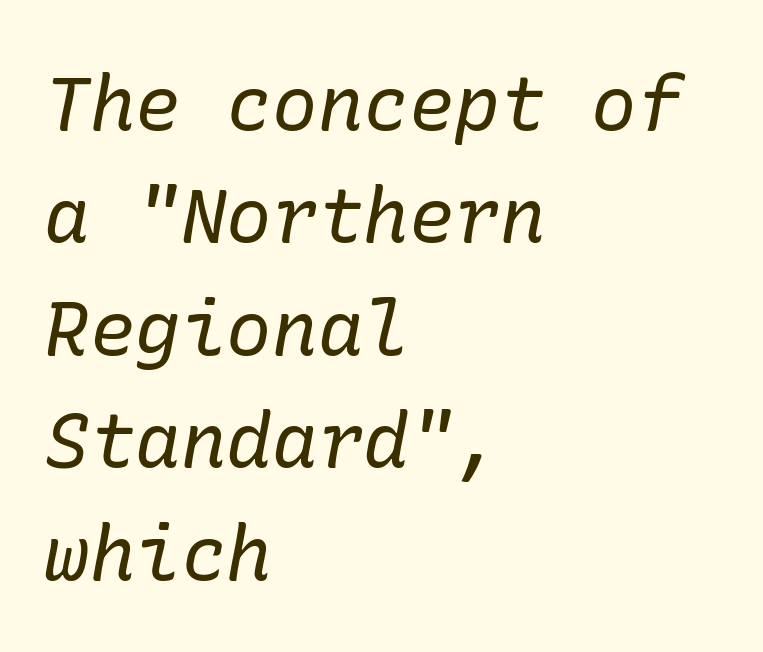
{"italic": "yes", "lean": "right", "slant_degrees": 10, "bold": "no", "weight": "regular", "width": "normal", "stroke_contrast": "low", "x_height": "medium", "underline": "no", "align": "left", "line_spacing": "normal", "line_spacing_ratio": 1.48, "letter_spacing": "normal", "letter_spacing_em": 0.0, "glyph_px": 76}
